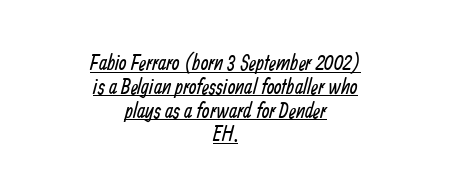
Q: Is the text bold? A: No.
Q: Is the text underlined? A: Yes.
Q: How is the paragraph aligned? A: Centered.
Q: Is the spacing between letters normal or unusually wide? A: Normal.
Q: Is the spacing between lines tight, normal or loose? A: Tight.
